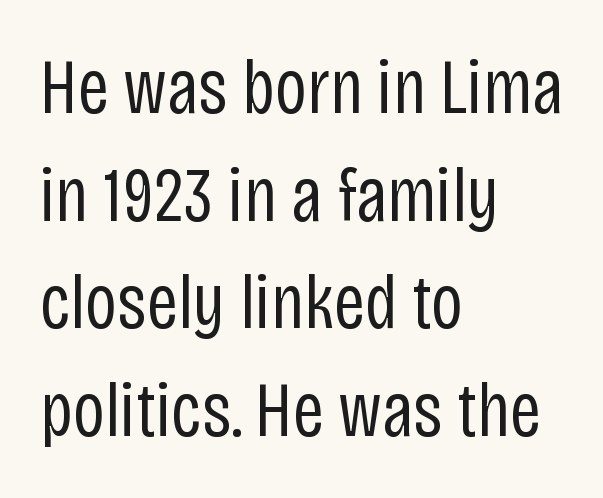
It's the straight-up-and-down kind of type. The rendering uses natural spacing where letterforms have individual widths. These lines keep a tight, regular rhythm from letter to letter. This rendering uses left alignment, leaving the right contour irregular. The passage shown is not bold in any degree. The designer left line spacing at the default.
